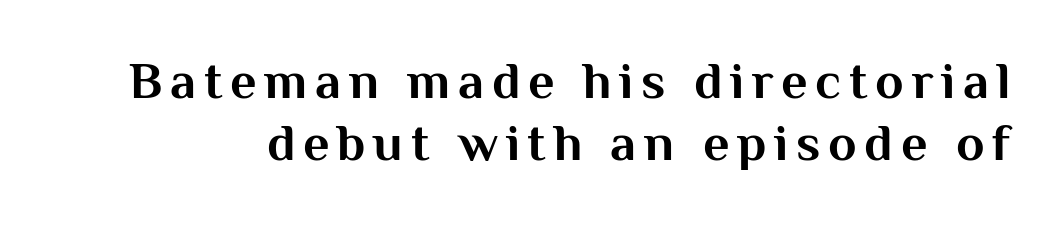
The image shows 52 px bold sans-serif type, upright; set line spacing 1.2x, not underlined; medium stroke contrast and a medium x-height.
